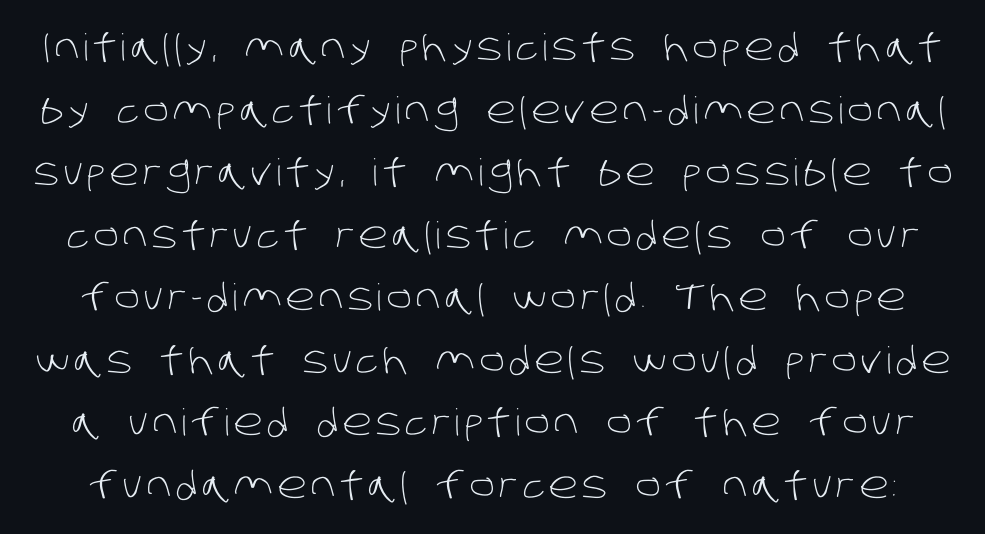
The image shows 37 px light sans-serif type; set normal line spacing (1.69x), not underlined; low stroke contrast and a large x-height.
